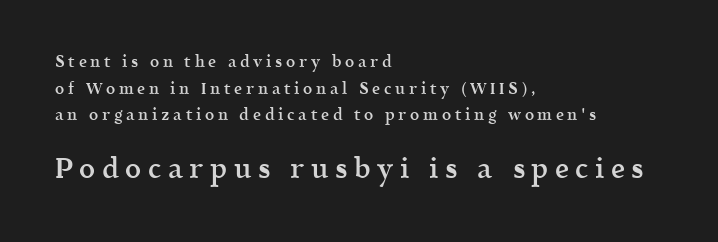
The specimen reads as upright at a glance. A typesetter would call this heavily tracked-out type. The letters carry serifs — small finishing strokes at the ends of their stems. Compared with an ordinary text face, these strokes are moderately heavier — a semibold.
